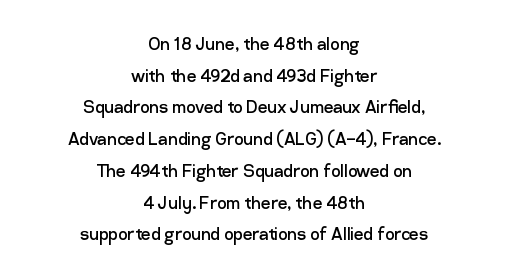
Each new line begins a customary step beneath the previous one. Italic? Not at all — the glyphs are vertical. These lines keep a tight, regular rhythm from letter to letter. Which margin do the lines hug? Neither — every line sits in the middle. Think standard paragraph weight, or any step lighter than that. The zone under the glyphs is completely vacant.
